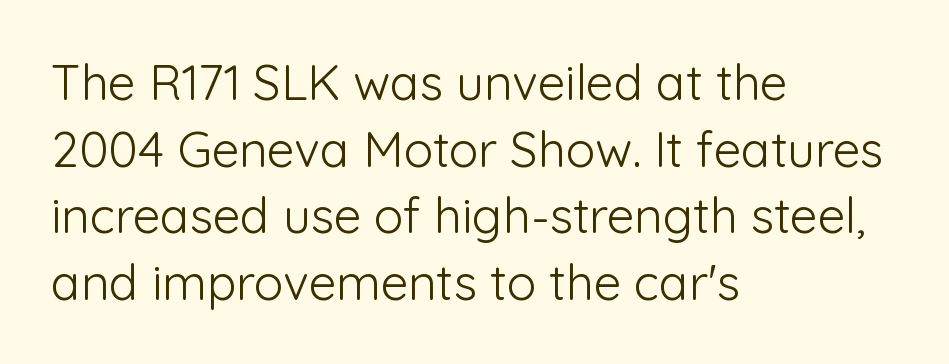
Decoration check: the copy has no underline. Tall strokes in this sample are plumb rather than angled. Is this a fixed-width face? No — the glyphs have proportional, varying widths. A typesetter would call this zero additional tracking.
